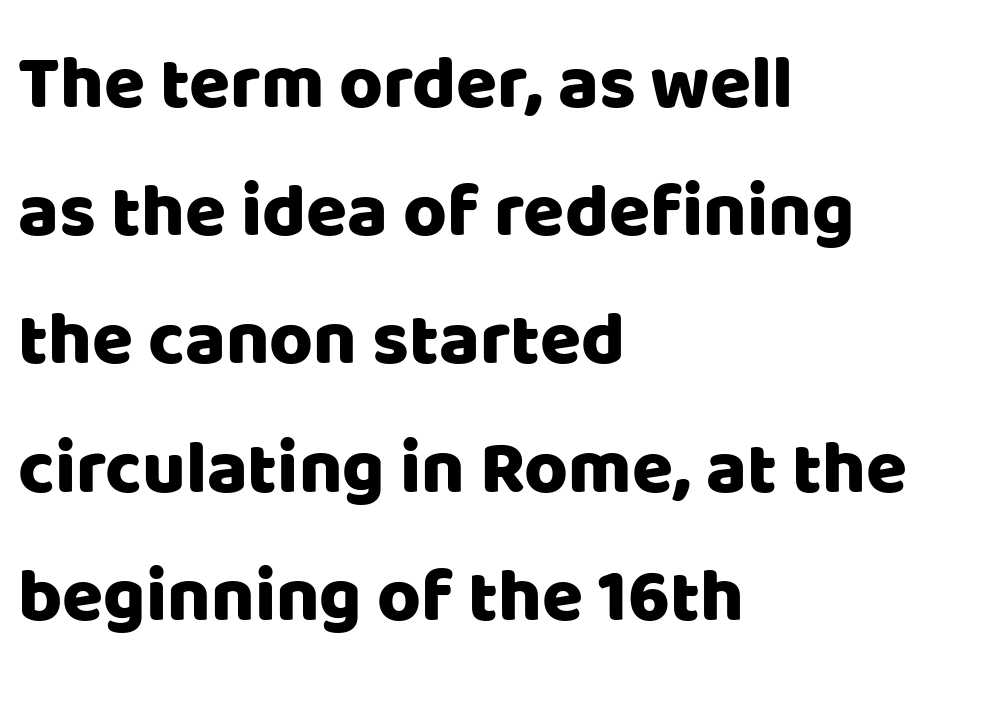
Inter-character spacing is left at the font's built-in metrics. Descenders are the only things crossing below the line. Reading down the block, your eye returns to a fixed left position each line. It's the straight-up-and-down kind of type.
